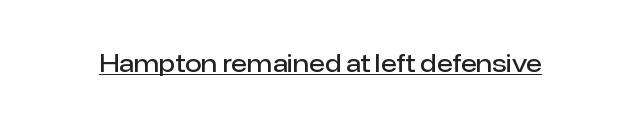
Designer's note — italics off, roman on. The horizontal fit of the characters is conventional and even. Is there an underline? Yes — a line sits under the letters. The characters look somewhat weighty, a semibold short of true bold.
